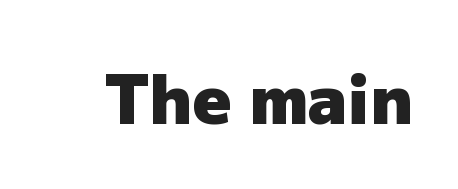
{"serif": "no", "italic": "no", "bold": "yes", "weight": "heavy", "width": "normal", "stroke_contrast": "low", "x_height": "medium", "monospaced": "no", "underline": "no", "letter_spacing": "normal", "letter_spacing_em": 0.0, "glyph_px": 68}
